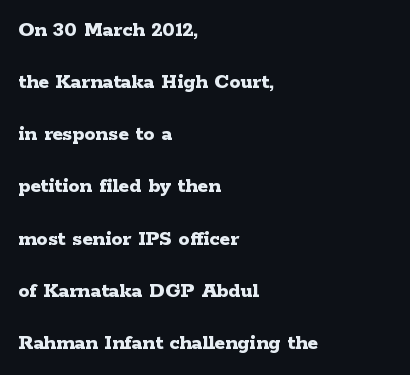
The image shows 22 px bold type, upright; set left-aligned, loose line spacing (2.37x), normal letter spacing, not underlined.
